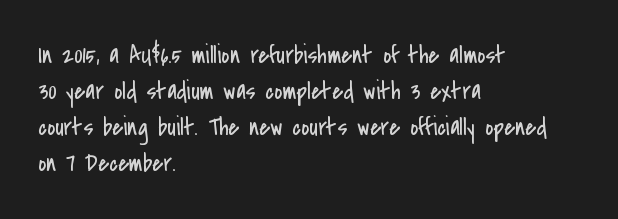
{"italic": "no", "bold": "no", "underline": "no", "align": "left", "line_spacing": "normal", "line_spacing_ratio": 1.44, "letter_spacing": "normal", "letter_spacing_em": 0.0, "glyph_px": 25}
